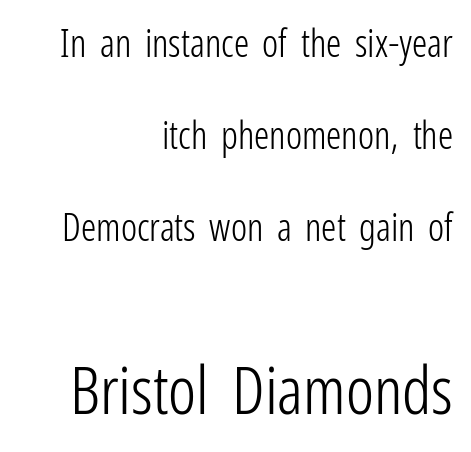
These lines were composed using upright roman letters. Font category for this specimen: sans-serif. Honestly, there is no underline to notice here at all. Rows of type keep a wide berth in the vertical direction. These lines are set flush right with a ragged left edge.
